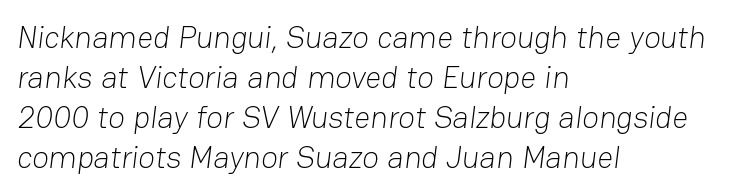
Q: Is the text bold? A: No.
Q: Is the typeface a serif or a sans-serif typeface? A: Sans-serif.
Q: Is the text underlined? A: No.
Q: How is the paragraph aligned? A: Left-aligned.
Q: Is the spacing between letters normal or unusually wide? A: Normal.
Q: Is the spacing between lines tight, normal or loose? A: Normal.
Q: Width (condensed, normal, or wide)? A: Normal.
Q: Stroke contrast? A: Low.
Q: x-height? A: Medium.
Q: Monospaced? A: No.
